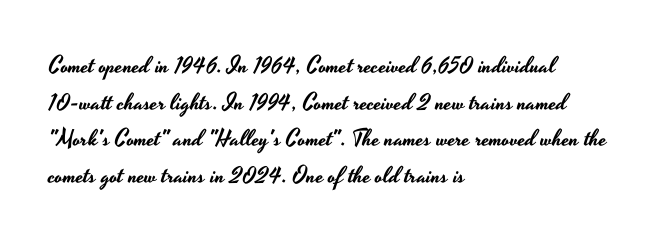
The image shows 23 px text type; set left-aligned, normal line spacing (1.59x), normal letter spacing, not underlined.
